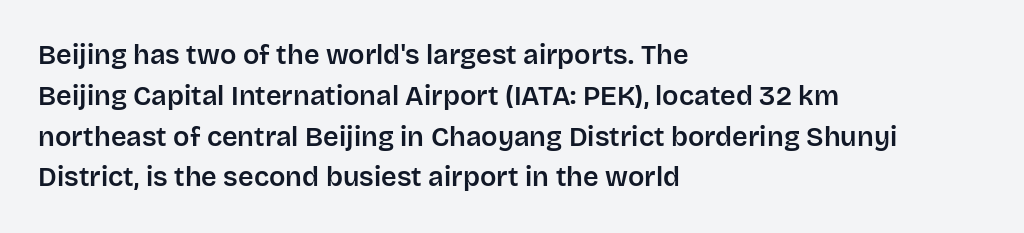
Q: Is the text italic (slanted)? A: No, it is upright.
Q: Is the text underlined? A: No.
Q: How is the paragraph aligned? A: Left-aligned.
Q: Is the spacing between letters normal or unusually wide? A: Normal.
Q: Is the spacing between lines tight, normal or loose? A: Normal.
